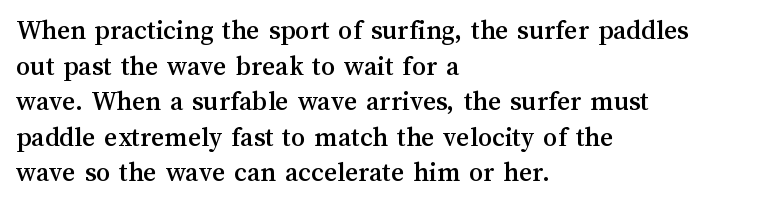
Q: Is the text italic (slanted)? A: No, it is upright.
Q: Is the text underlined? A: No.
Q: How is the paragraph aligned? A: Left-aligned.
Q: Is the spacing between letters normal or unusually wide? A: Normal.
Q: Is the spacing between lines tight, normal or loose? A: Normal.
Q: Width (condensed, normal, or wide)? A: Normal.
Q: Stroke contrast? A: Medium.
Q: x-height? A: Medium.
Q: Monospaced? A: No.
